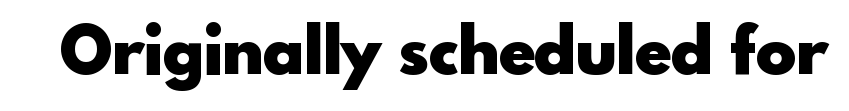
The image shows 67 px heavy sans-serif type, upright; set normal letter spacing, not underlined; a small x-height.
